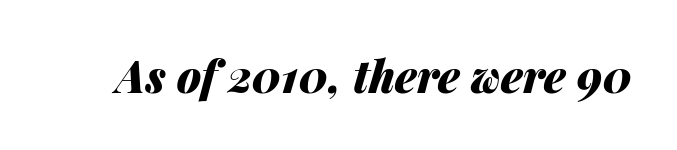
No word sits above an underline. It's the slanting kind of type. The tracking reads as untouched default to a designer's eye. Note the varied advance widths — an 'i' is clearly narrower than an 'm'. Strokes here are thick enough to call this a true bold.
